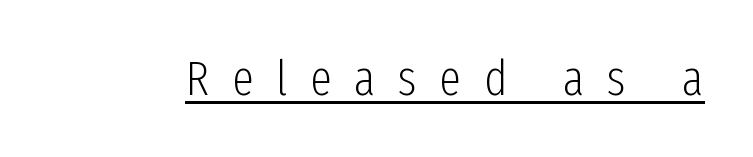
{"serif": "no", "italic": "no", "bold": "no", "weight": "light", "width": "condensed", "stroke_contrast": "low", "x_height": "medium", "monospaced": "no", "underline": "yes", "letter_spacing": "wide", "letter_spacing_em": 0.46, "glyph_px": 49}
